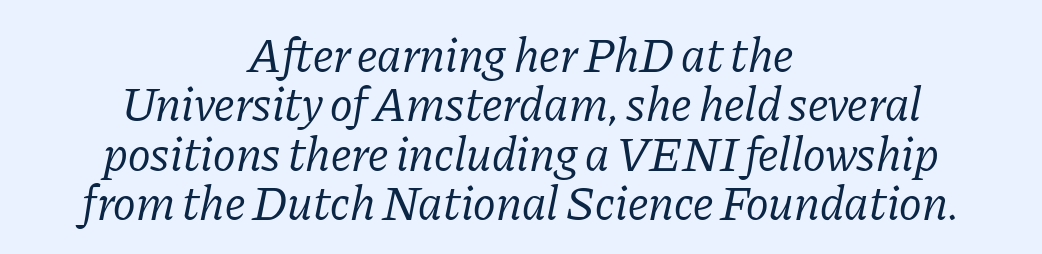
Nobody drew a line under any word here. Unbolded letterforms with no extra heft. The axis of the letterforms is tilted away from vertical. The tracking reads as untouched default to a designer's eye. Unlike a clean sans, this face finishes its strokes with serifs. This block would grow much taller if given ordinary leading; it's compressed now.
